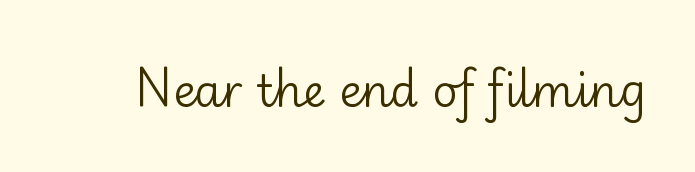
Q: Is the text bold? A: No.
Q: Is the text italic (slanted)? A: No, it is upright.
Q: Is the typeface a serif or a sans-serif typeface? A: Sans-serif.
Q: Is the text underlined? A: No.
Q: Is the spacing between letters normal or unusually wide? A: Normal.
Q: Width (condensed, normal, or wide)? A: Normal.
Q: Stroke contrast? A: Low.
Q: x-height? A: Small.
Q: Monospaced? A: No.
